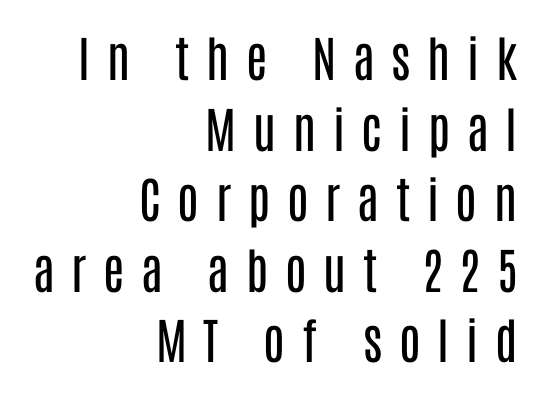
Q: Is the text bold? A: No.
Q: Is the text italic (slanted)? A: No, it is upright.
Q: Is the typeface a serif or a sans-serif typeface? A: Sans-serif.
Q: Is the text underlined? A: No.
Q: How is the paragraph aligned? A: Right-aligned.
Q: Is the spacing between letters normal or unusually wide? A: Unusually wide.
Q: Is the spacing between lines tight, normal or loose? A: Normal.
Q: Width (condensed, normal, or wide)? A: Condensed.
Q: Stroke contrast? A: Low.
Q: x-height? A: Large.
Q: Monospaced? A: No.
